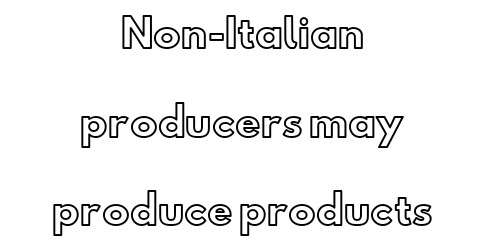
A typesetter would call this zero additional tracking. This rendering features lettering with no underline. If you folded the block vertically in half, each line would mirror itself in length. Airy leading. The letters advance in unequal steps, a hallmark of proportional type.
